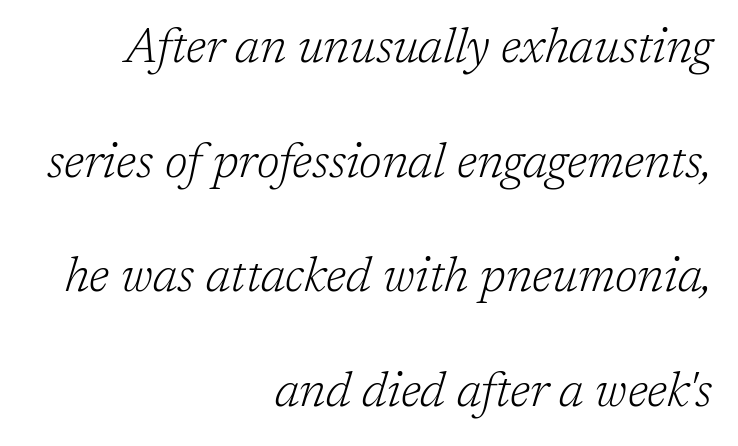
Q: Is the text bold? A: No.
Q: Is the text italic (slanted)? A: Yes, it leans right by about 17 degrees.
Q: Is the typeface a serif or a sans-serif typeface? A: Serif.
Q: Is the text underlined? A: No.
Q: How is the paragraph aligned? A: Right-aligned.
Q: Is the spacing between letters normal or unusually wide? A: Normal.
Q: Is the spacing between lines tight, normal or loose? A: Loose.
Q: Width (condensed, normal, or wide)? A: Normal.
Q: Stroke contrast? A: Low.
Q: x-height? A: Medium.
Q: Monospaced? A: No.
